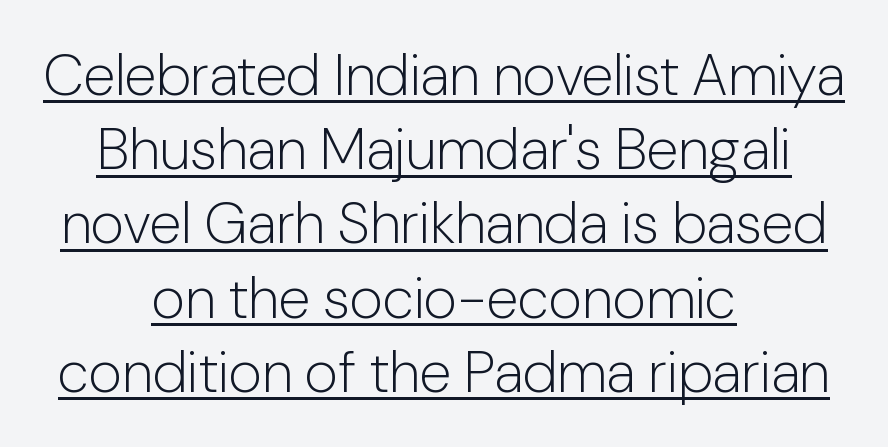
The image shows 58 px light sans-serif type, upright; set centered, normal line spacing (1.28x), normal letter spacing, underlined; low stroke contrast and a medium x-height.
